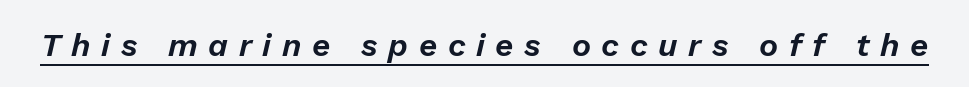
The image shows 32 px text type, italic (leaning right); set unusually wide letter spacing (+0.33 em), underlined; low stroke contrast and a medium x-height.
